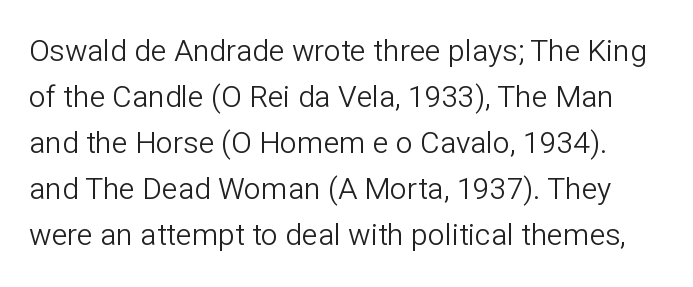
The image shows 30 px light sans-serif type, upright; set normal line spacing (1.53x), normal letter spacing, not underlined; low stroke contrast and a medium x-height.
